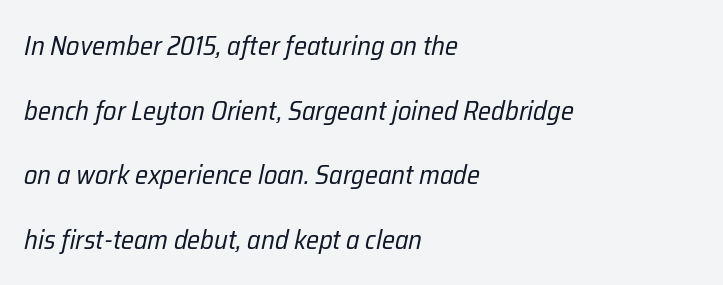
The image shows 27 px text type, italic (leaning right); set left-aligned, loose line spacing (2.39x), normal letter spacing, not underlined.
